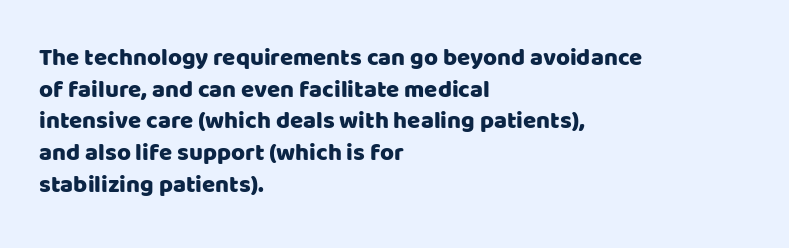
The letterforms sit shoulder to shoulder at normal distance. In terms of leading, this rendering sits right in the middle. The rendering anchors every line to the left-hand side. Style check: upright.
